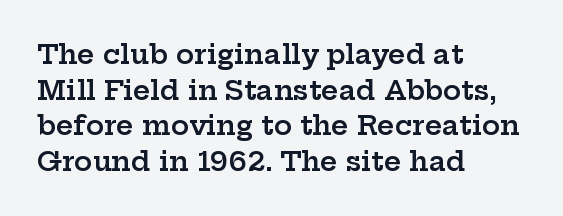
{"italic": "no", "bold": "semi", "underline": "no", "align": "left", "line_spacing": "normal", "line_spacing_ratio": 1.32, "letter_spacing": "normal", "letter_spacing_em": 0.0, "glyph_px": 27}
